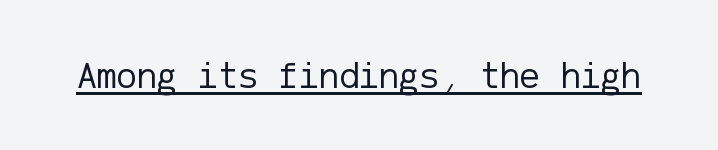
The image shows 38 px regular-weight sans-serif type, upright; set normal letter spacing, underlined; low stroke contrast and a medium x-height.
